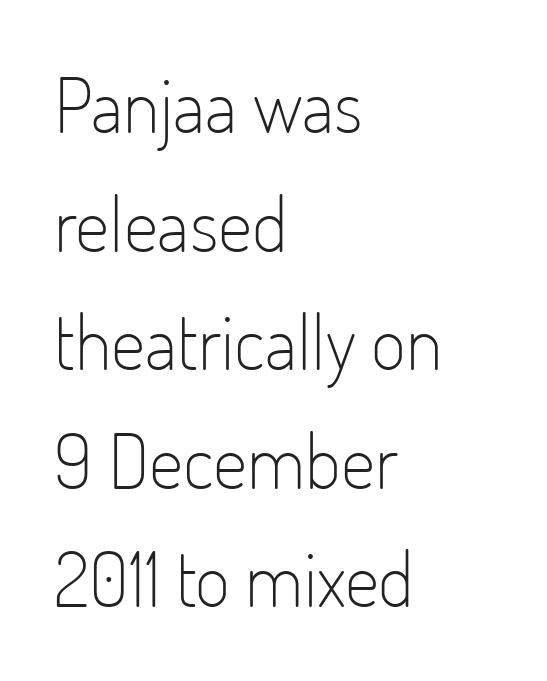
Q: Is the text bold? A: No.
Q: Is the text italic (slanted)? A: No, it is upright.
Q: Is the typeface a serif or a sans-serif typeface? A: Sans-serif.
Q: Is the text underlined? A: No.
Q: How is the paragraph aligned? A: Left-aligned.
Q: Is the spacing between letters normal or unusually wide? A: Normal.
Q: Is the spacing between lines tight, normal or loose? A: Normal.
Q: Width (condensed, normal, or wide)? A: Condensed.
Q: Stroke contrast? A: Low.
Q: x-height? A: Small.
Q: Monospaced? A: No.
